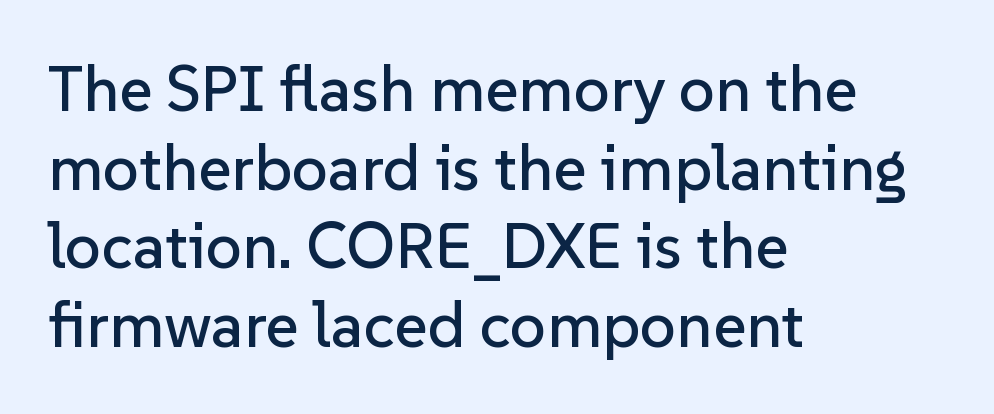
The text block is weighted toward the left margin, trailing off unevenly rightward. Note: no serifs on the glyphs. A typesetter would call this zero additional tracking. Just letters on the line, the space beneath them empty.
